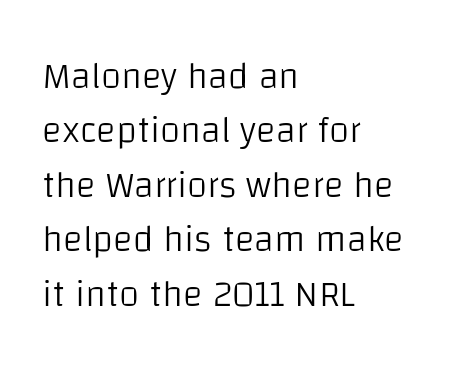
Q: Is the text bold? A: No.
Q: Is the text italic (slanted)? A: No, it is upright.
Q: Is the typeface a serif or a sans-serif typeface? A: Sans-serif.
Q: Is the text underlined? A: No.
Q: How is the paragraph aligned? A: Left-aligned.
Q: Is the spacing between letters normal or unusually wide? A: Normal.
Q: Is the spacing between lines tight, normal or loose? A: Normal.
Q: Width (condensed, normal, or wide)? A: Normal.
Q: Stroke contrast? A: Low.
Q: x-height? A: Large.
Q: Monospaced? A: No.
